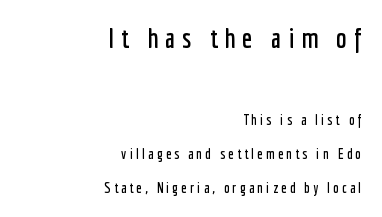
The image shows 28 px condensed sans-serif type, upright; set right-aligned, loose line spacing (2.42x), unusually wide letter spacing (+0.23 em), not underlined; the first (top) block is 2.0x larger; low stroke contrast and a medium x-height.
